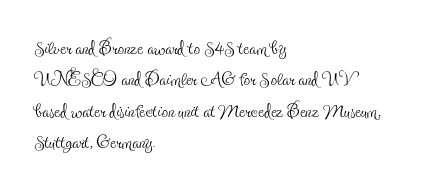
What stands out about the letter spacing? Nothing — it is the standard amount. The rendering anchors every line to the left-hand side. A light-to-regular cut is what we see here.
